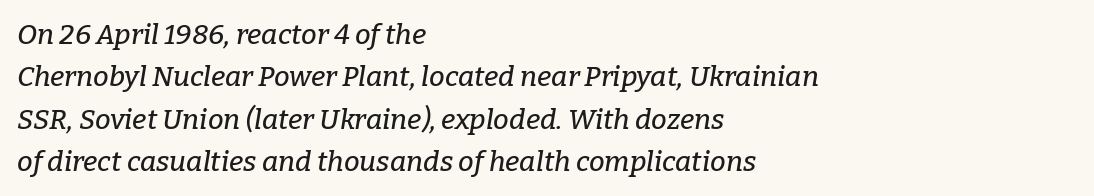
{"serif": "yes", "italic": "yes", "lean": "right", "slant_degrees": 9, "width": "normal", "stroke_contrast": "low", "x_height": "medium", "monospaced": "no", "underline": "no", "align": "left", "line_spacing": "normal", "line_spacing_ratio": 1.51, "letter_spacing": "normal", "letter_spacing_em": 0.0, "glyph_px": 28}
